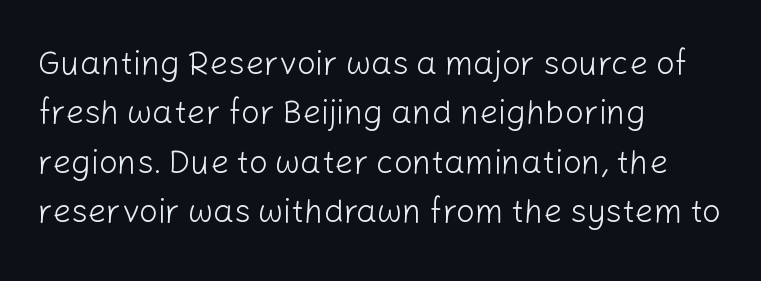
The ragged edge is on the right, which tells us the setting is flush left. Default kerning and tracking; the words read as compact shapes. Is this a sans? Yes — the strokes have no serifs. Vertically, the passage feels balanced, rows spaced as you'd expect.
